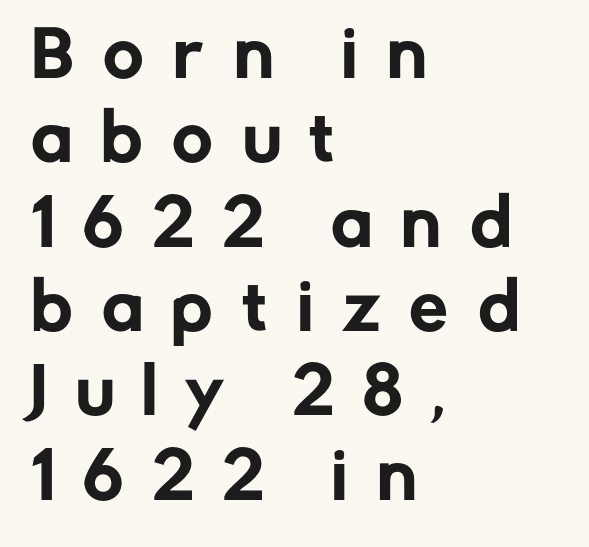
{"serif": "no", "italic": "no", "width": "normal", "stroke_contrast": "low", "x_height": "medium", "monospaced": "no", "underline": "no", "align": "left", "line_spacing": "normal", "line_spacing_ratio": 1.36, "letter_spacing": "wide", "letter_spacing_em": 0.47, "glyph_px": 62}
